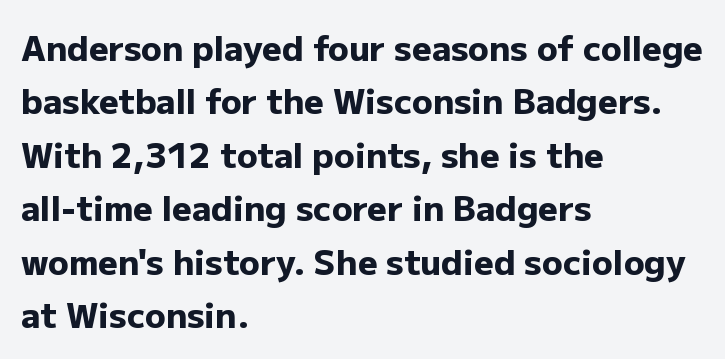
The image shows 34 px heavy sans-serif type, upright; set left-aligned, normal line spacing (1.57x), normal letter spacing, not underlined; low stroke contrast and a medium x-height.
